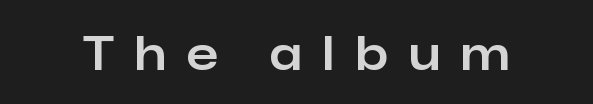
This rendering features lettering with no underline. In terms of letterform style, serifs are entirely absent. Do the characters align in a grid? No, the font is proportional. Unlike italic type, these characters show no tilt at all. Characters follow at a spacing far wider than the type designer built in.
